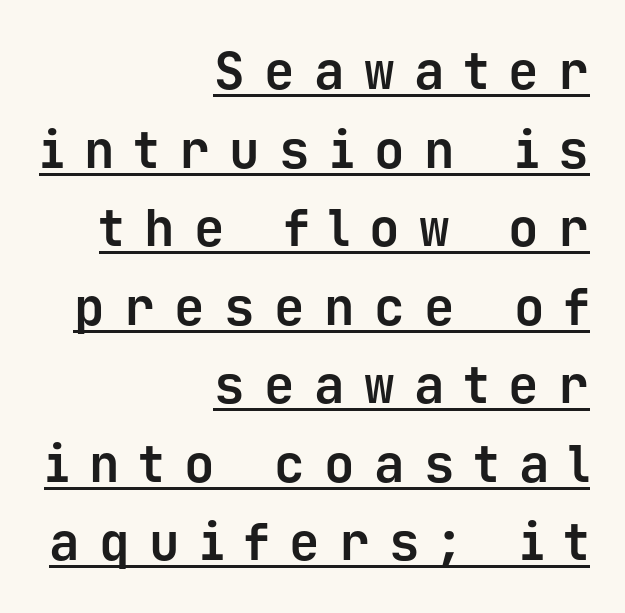
Q: Is the text bold? A: Yes.
Q: Is the text italic (slanted)? A: No, it is upright.
Q: Is the typeface a serif or a sans-serif typeface? A: Sans-serif.
Q: Is the text underlined? A: Yes.
Q: How is the paragraph aligned? A: Right-aligned.
Q: Is the spacing between letters normal or unusually wide? A: Unusually wide.
Q: Is the spacing between lines tight, normal or loose? A: Normal.
Q: Width (condensed, normal, or wide)? A: Normal.
Q: Stroke contrast? A: Low.
Q: x-height? A: Medium.
Q: Monospaced? A: Yes.
